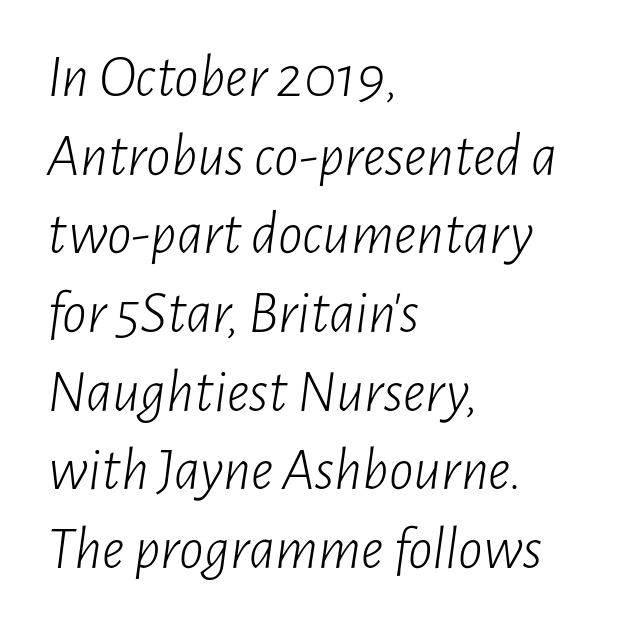
{"italic": "yes", "lean": "right", "slant_degrees": 7, "bold": "no", "weight": "light", "width": "condensed", "stroke_contrast": "low", "x_height": "medium", "monospaced": "no", "underline": "no", "align": "left", "line_spacing": "normal", "line_spacing_ratio": 1.29, "letter_spacing": "normal", "letter_spacing_em": 0.0, "glyph_px": 61}
